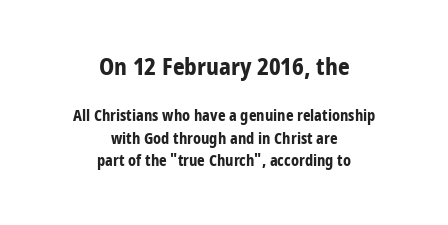
Q: Is the text bold? A: Yes.
Q: Is the text italic (slanted)? A: No, it is upright.
Q: Is the text underlined? A: No.
Q: How is the paragraph aligned? A: Centered.
Q: Is the spacing between letters normal or unusually wide? A: Normal.
Q: Is the spacing between lines tight, normal or loose? A: Normal.
Q: Which block of text is set in a larger size, the first (top) or the second (bottom)? A: The first (top) one.
